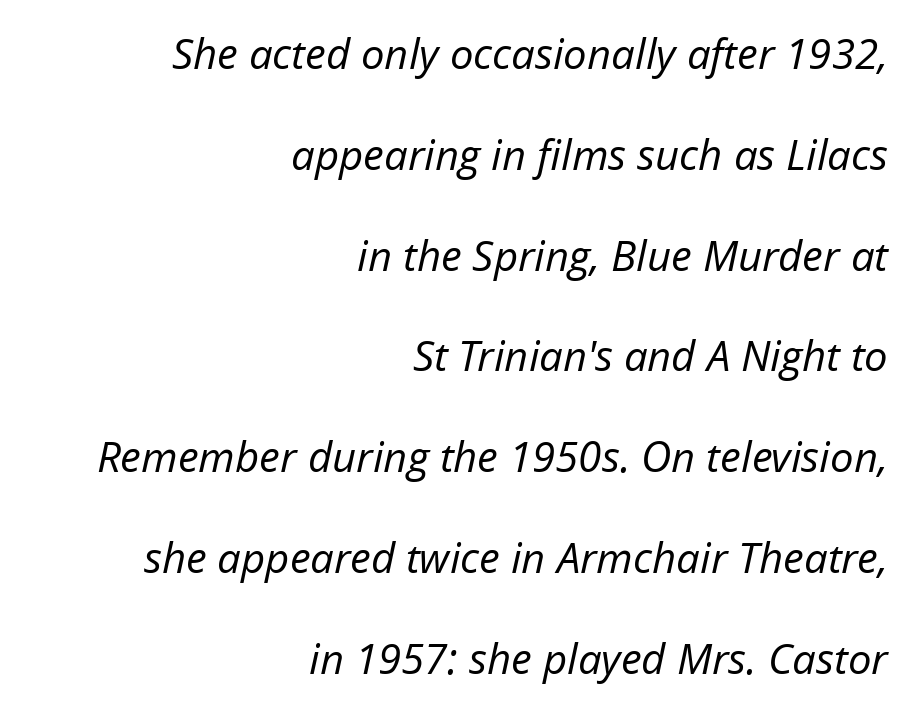
Q: Is the text bold? A: No.
Q: Is the text italic (slanted)? A: Yes, it leans right by about 12 degrees.
Q: Is the text underlined? A: No.
Q: How is the paragraph aligned? A: Right-aligned.
Q: Is the spacing between letters normal or unusually wide? A: Normal.
Q: Is the spacing between lines tight, normal or loose? A: Loose.
Q: Width (condensed, normal, or wide)? A: Normal.
Q: Stroke contrast? A: Low.
Q: x-height? A: Medium.
Q: Monospaced? A: No.
